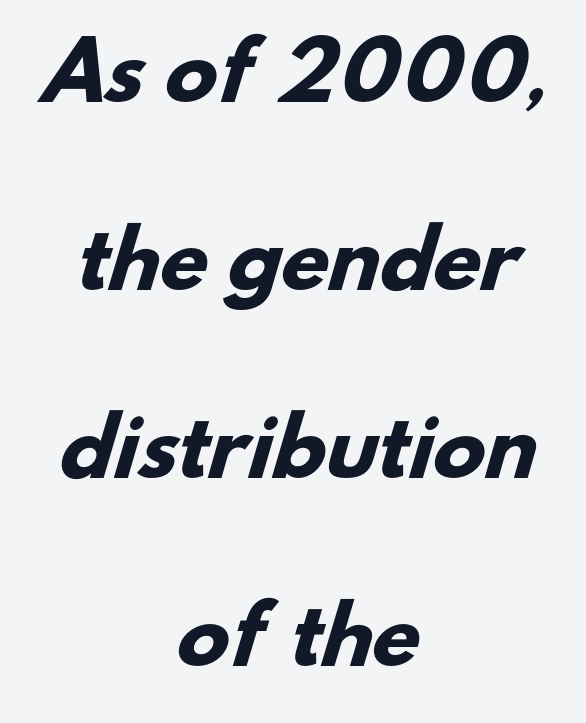
This sample has the flowing, uneven cadence of proportional lettering. Letterform terminals end flat and unadorned throughout the passage. Airy leading. Each word holds together tightly as a unit, with standard inter-letter gaps. A dark, heavy texture on the line: the type is bold.
